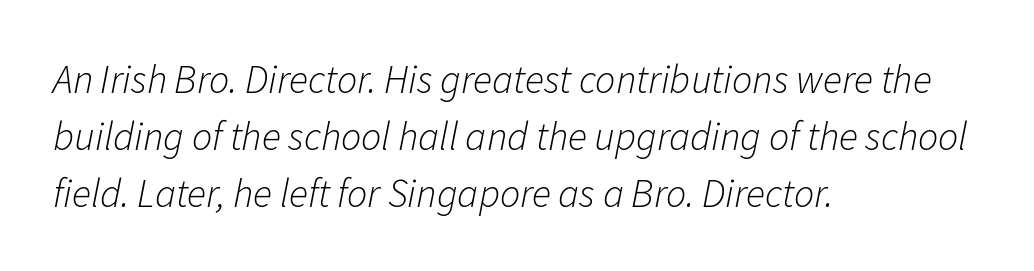
Q: Is the text bold? A: No.
Q: Is the text italic (slanted)? A: Yes, it leans right by about 11 degrees.
Q: Is the text underlined? A: No.
Q: How is the paragraph aligned? A: Left-aligned.
Q: Is the spacing between letters normal or unusually wide? A: Normal.
Q: Is the spacing between lines tight, normal or loose? A: Normal.
Q: Width (condensed, normal, or wide)? A: Normal.
Q: Stroke contrast? A: Low.
Q: x-height? A: Medium.
Q: Monospaced? A: No.
